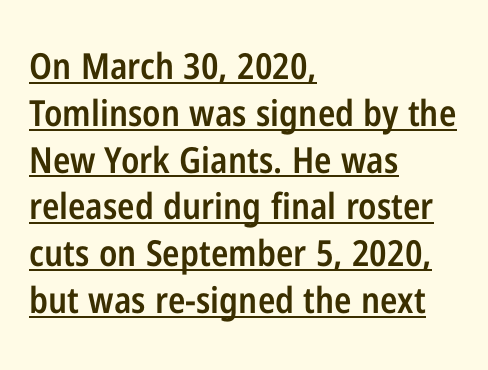
Q: Is the text bold? A: Semi-bold.
Q: Is the text italic (slanted)? A: No, it is upright.
Q: Is the typeface a serif or a sans-serif typeface? A: Sans-serif.
Q: Is the text underlined? A: Yes.
Q: How is the paragraph aligned? A: Left-aligned.
Q: Is the spacing between letters normal or unusually wide? A: Normal.
Q: Is the spacing between lines tight, normal or loose? A: Normal.
Q: Width (condensed, normal, or wide)? A: Condensed.
Q: Stroke contrast? A: Low.
Q: x-height? A: Medium.
Q: Monospaced? A: No.
